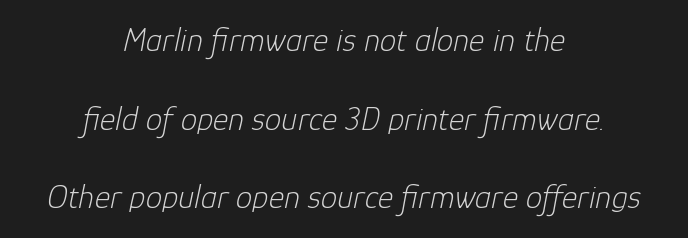
{"italic": "yes", "lean": "right", "slant_degrees": 12, "bold": "no", "weight": "light", "width": "normal", "stroke_contrast": "low", "x_height": "medium", "monospaced": "no", "underline": "no", "align": "center", "line_spacing": "loose", "line_spacing_ratio": 2.38, "letter_spacing": "normal", "letter_spacing_em": 0.0, "glyph_px": 33}
